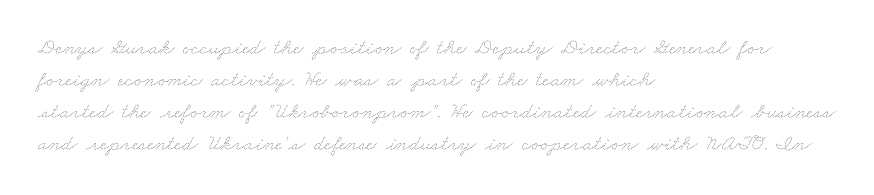
{"bold": "no", "underline": "no", "align": "left", "line_spacing": "normal", "line_spacing_ratio": 1.45, "letter_spacing": "normal", "letter_spacing_em": 0.0, "glyph_px": 22}
